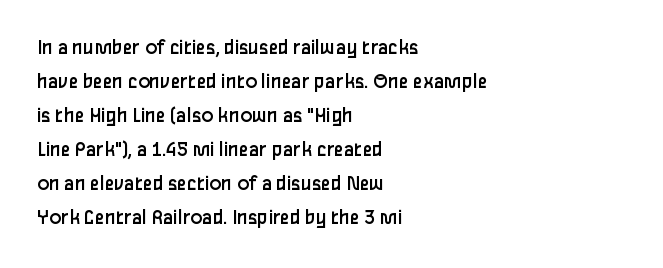
Q: Is the text bold? A: No.
Q: Is the text italic (slanted)? A: No, it is upright.
Q: Is the text underlined? A: No.
Q: How is the paragraph aligned? A: Left-aligned.
Q: Is the spacing between letters normal or unusually wide? A: Normal.
Q: Is the spacing between lines tight, normal or loose? A: Normal.
